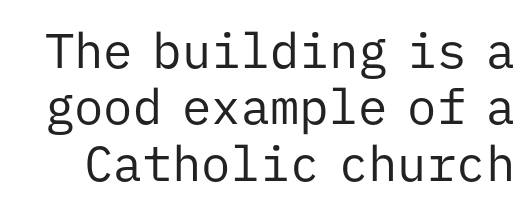
{"serif": "no", "italic": "no", "bold": "no", "weight": "regular", "width": "normal", "stroke_contrast": "low", "x_height": "medium", "monospaced": "yes", "underline": "no", "line_spacing": "tight", "line_spacing_ratio": 1.15, "letter_spacing": "normal", "letter_spacing_em": 0.0, "glyph_px": 49}
